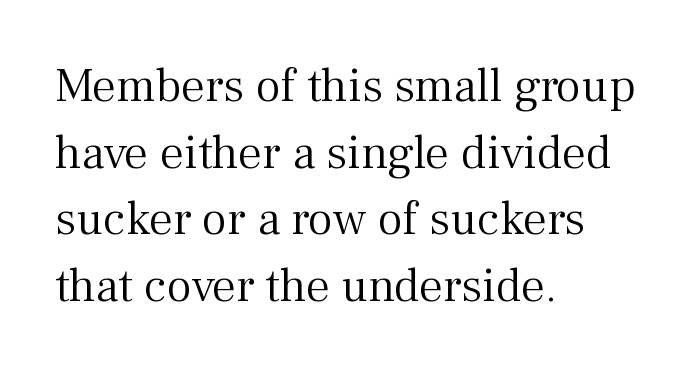
{"serif": "yes", "italic": "no", "bold": "no", "weight": "light", "width": "normal", "stroke_contrast": "medium", "x_height": "medium", "monospaced": "no", "underline": "no", "align": "left", "line_spacing": "normal", "line_spacing_ratio": 1.39, "letter_spacing": "normal", "letter_spacing_em": 0.0, "glyph_px": 48}
